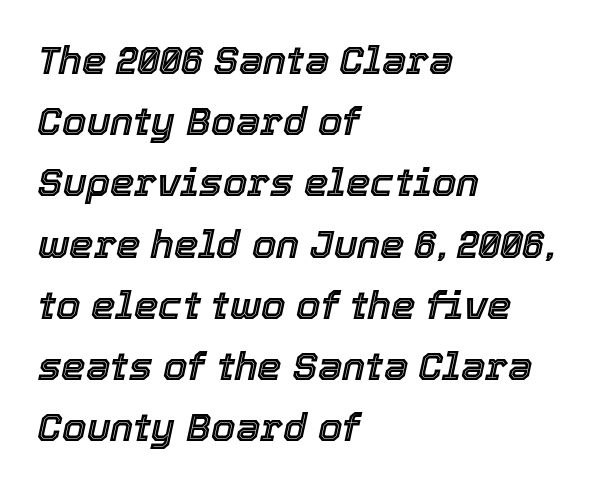
Just letters on the line, the space beneath them empty. The rendering uses natural spacing where letterforms have individual widths. Each word holds together tightly as a unit, with standard inter-letter gaps. If you drew a ruler down the left edge, every line would touch it. This sample keeps an unexceptional amount of space between lines. Designer's note — italics engaged.
